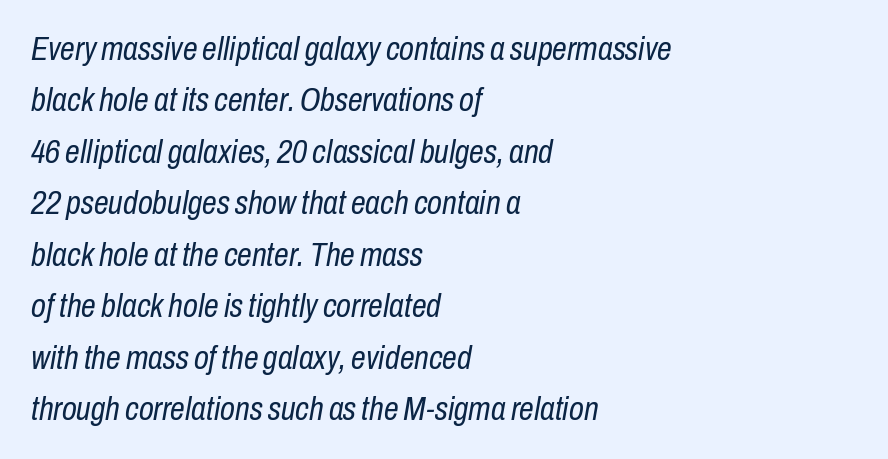
Q: Is the text bold? A: No.
Q: Is the text italic (slanted)? A: Yes, it leans right by about 10 degrees.
Q: Is the text underlined? A: No.
Q: How is the paragraph aligned? A: Left-aligned.
Q: Is the spacing between letters normal or unusually wide? A: Normal.
Q: Is the spacing between lines tight, normal or loose? A: Normal.
Q: Width (condensed, normal, or wide)? A: Condensed.
Q: Stroke contrast? A: Low.
Q: x-height? A: Medium.
Q: Monospaced? A: No.
